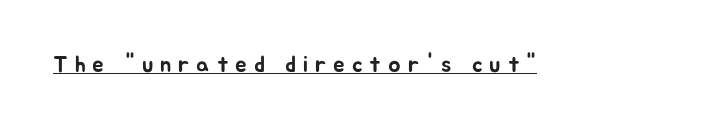
{"italic": "no", "underline": "yes", "letter_spacing": "wide", "letter_spacing_em": 0.3, "glyph_px": 23}
